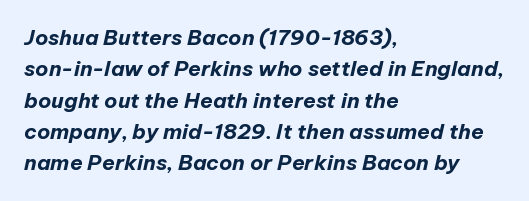
Q: Is the text bold? A: Yes.
Q: Is the text italic (slanted)? A: Yes, it leans right by about 12 degrees.
Q: Is the text underlined? A: No.
Q: How is the paragraph aligned? A: Left-aligned.
Q: Is the spacing between letters normal or unusually wide? A: Normal.
Q: Is the spacing between lines tight, normal or loose? A: Normal.
